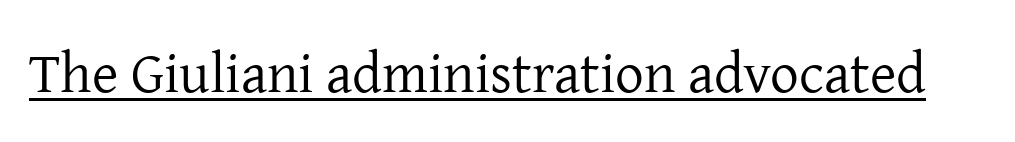
{"serif": "yes", "italic": "no", "bold": "no", "weight": "regular", "width": "normal", "stroke_contrast": "low", "x_height": "medium", "monospaced": "no", "underline": "yes", "letter_spacing": "normal", "letter_spacing_em": 0.0, "glyph_px": 57}
